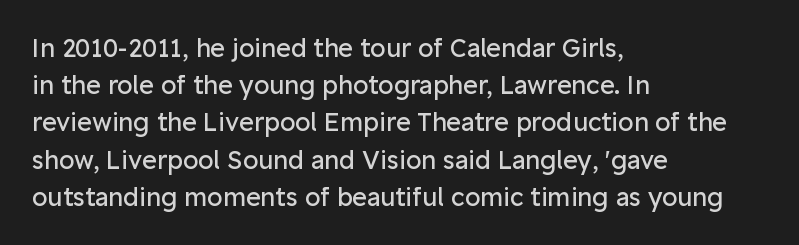
The image shows 25 px text type, upright; set left-aligned, normal line spacing (1.49x), normal letter spacing, not underlined.
